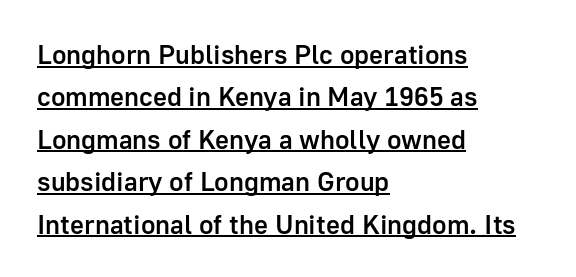
The image shows 27 px text type, upright; set left-aligned, normal line spacing (1.57x), normal letter spacing, underlined.
